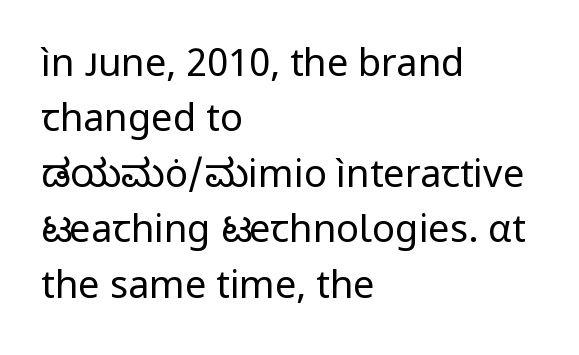
Q: Is the text bold? A: No.
Q: Is the text italic (slanted)? A: No, it is upright.
Q: Is the typeface a serif or a sans-serif typeface? A: Sans-serif.
Q: Is the text underlined? A: No.
Q: How is the paragraph aligned? A: Left-aligned.
Q: Is the spacing between letters normal or unusually wide? A: Normal.
Q: Is the spacing between lines tight, normal or loose? A: Normal.
Q: Width (condensed, normal, or wide)? A: Normal.
Q: Stroke contrast? A: Low.
Q: x-height? A: Medium.
Q: Monospaced? A: No.
